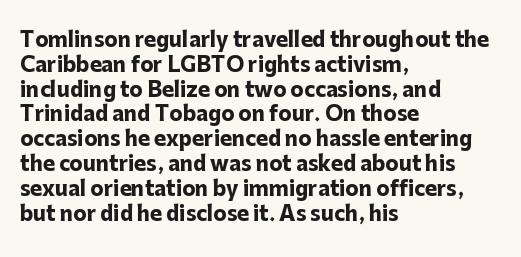
Q: Is the text bold? A: Yes.
Q: Is the text italic (slanted)? A: No, it is upright.
Q: Is the text underlined? A: No.
Q: How is the paragraph aligned? A: Left-aligned.
Q: Is the spacing between letters normal or unusually wide? A: Normal.
